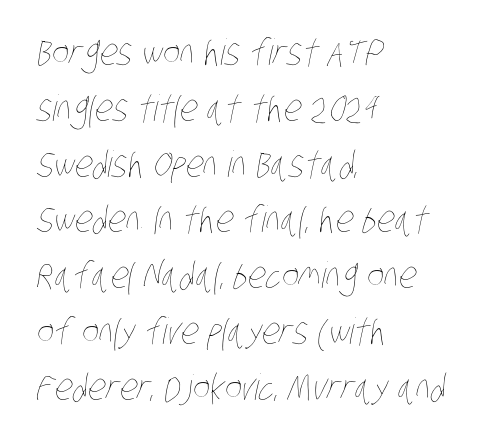
{"bold": "no", "weight": "thin", "width": "condensed", "stroke_contrast": "low", "x_height": "large", "monospaced": "no", "underline": "no", "align": "left", "line_spacing": "normal", "line_spacing_ratio": 1.55, "letter_spacing": "normal", "letter_spacing_em": 0.0, "glyph_px": 36}
